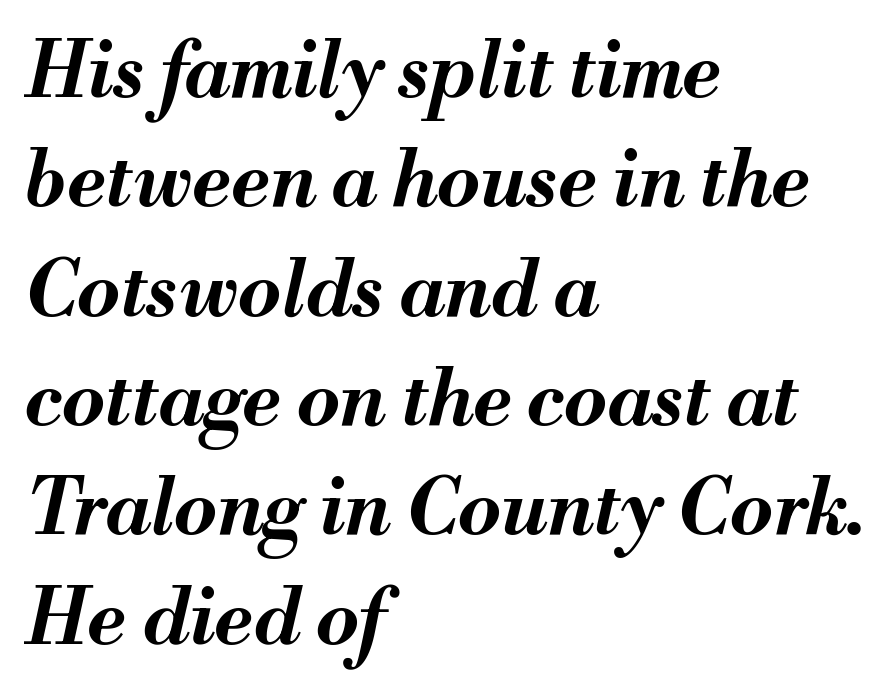
The image shows 77 px bold type, italic (leaning right); set left-aligned, normal line spacing (1.42x), normal letter spacing, not underlined; medium stroke contrast and a small x-height.
